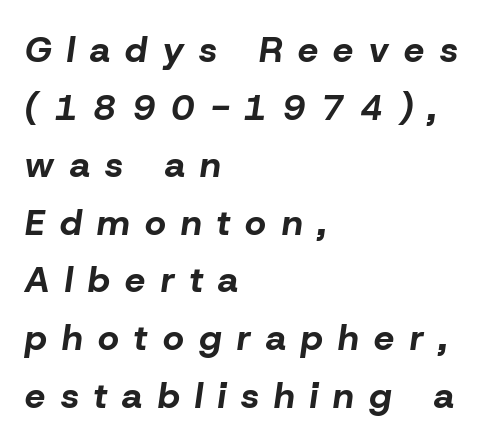
A typesetter would call this heavily tracked-out type. The lines in this sample share a left origin and differ only in where they stop. Beneath every word, the page is bare. A full-strength bold gives these letters their thick strokes. Tall strokes in this sample are angled rather than plumb. This sample keeps an unexceptional amount of space between lines.
